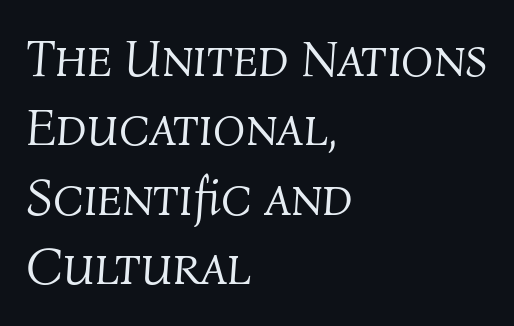
Think standard paragraph weight, or any step lighter than that. Typeset ragged right — the left edge is the straight one. If you drew a line through each stem, it would be angled. Decoration check: the copy has no underline.
